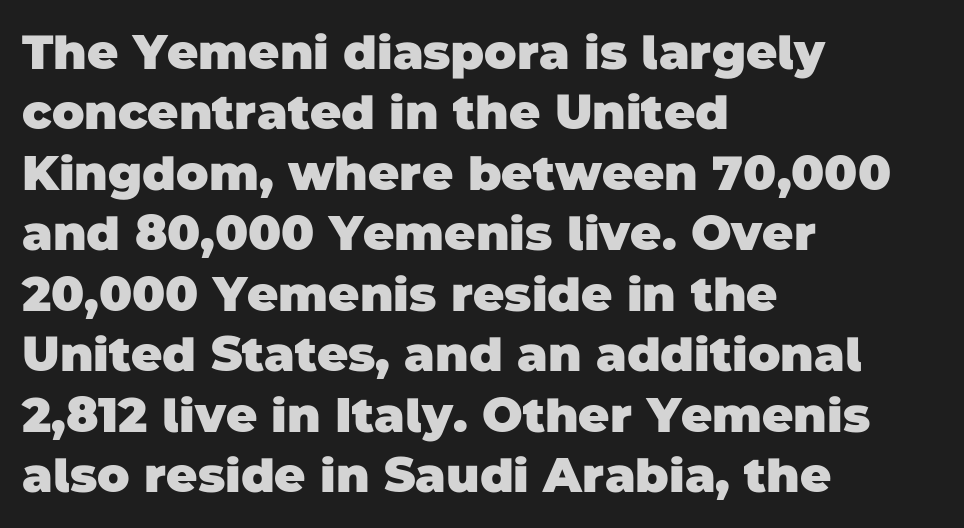
{"serif": "no", "bold": "yes", "weight": "heavy", "width": "normal", "stroke_contrast": "low", "x_height": "large", "monospaced": "no", "underline": "no", "align": "left", "line_spacing": "normal", "line_spacing_ratio": 1.26, "letter_spacing": "normal", "letter_spacing_em": 0.0, "glyph_px": 48}
